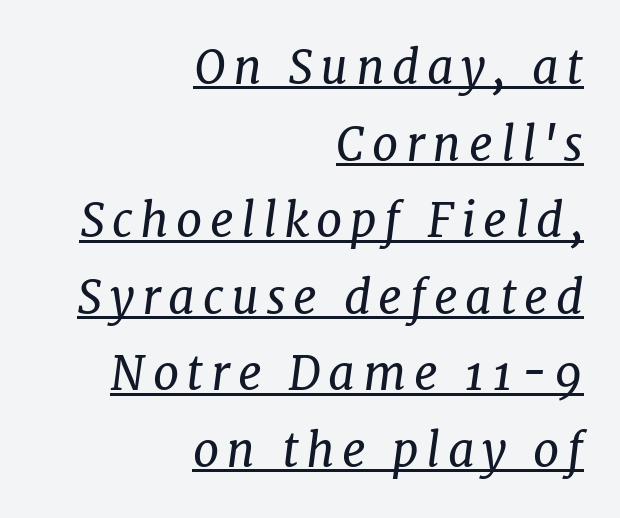
{"serif": "yes", "italic": "yes", "lean": "right", "slant_degrees": 7, "bold": "no", "weight": "regular", "width": "normal", "stroke_contrast": "low", "x_height": "medium", "monospaced": "no", "underline": "yes", "align": "right", "line_spacing": "normal", "line_spacing_ratio": 1.63, "glyph_px": 47}
